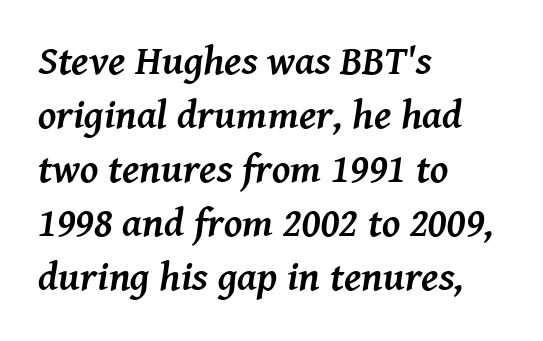
Q: Is the text bold? A: Yes.
Q: Is the text italic (slanted)? A: Yes, it leans right by about 8 degrees.
Q: Is the typeface a serif or a sans-serif typeface? A: Serif.
Q: Is the text underlined? A: No.
Q: How is the paragraph aligned? A: Left-aligned.
Q: Is the spacing between letters normal or unusually wide? A: Normal.
Q: Is the spacing between lines tight, normal or loose? A: Normal.
Q: Width (condensed, normal, or wide)? A: Normal.
Q: Stroke contrast? A: Medium.
Q: x-height? A: Medium.
Q: Monospaced? A: No.
